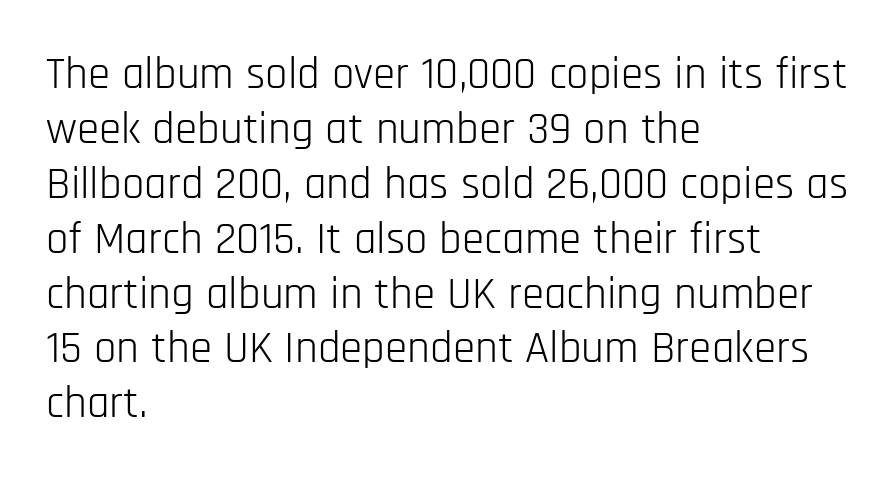
{"serif": "no", "italic": "no", "bold": "no", "weight": "light", "width": "condensed", "stroke_contrast": "low", "x_height": "large", "monospaced": "no", "underline": "no", "align": "left", "line_spacing_ratio": 1.22, "letter_spacing": "normal", "letter_spacing_em": 0.0, "glyph_px": 45}
